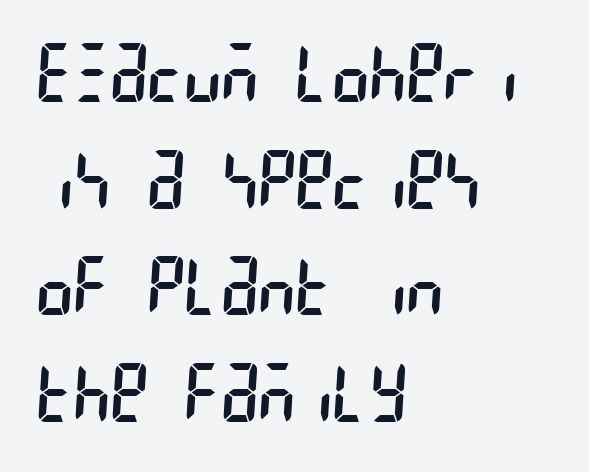
Q: Is the text bold? A: No.
Q: Is the typeface a serif or a sans-serif typeface? A: Sans-serif.
Q: Is the text underlined? A: No.
Q: How is the paragraph aligned? A: Left-aligned.
Q: Is the spacing between letters normal or unusually wide? A: Normal.
Q: Is the spacing between lines tight, normal or loose? A: Normal.
Q: Width (condensed, normal, or wide)? A: Condensed.
Q: Stroke contrast? A: Low.
Q: x-height? A: Large.
